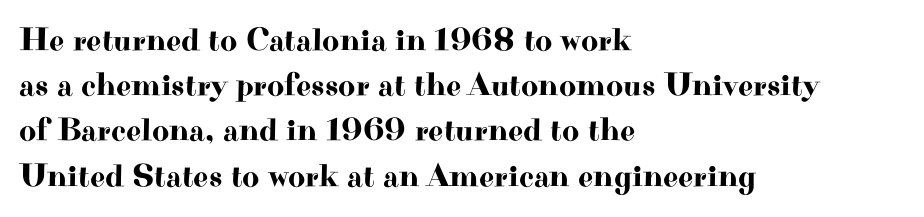
The image shows 33 px wide serif type, upright; set left-aligned, normal line spacing (1.37x), normal letter spacing, not underlined; high stroke contrast and a small x-height.
